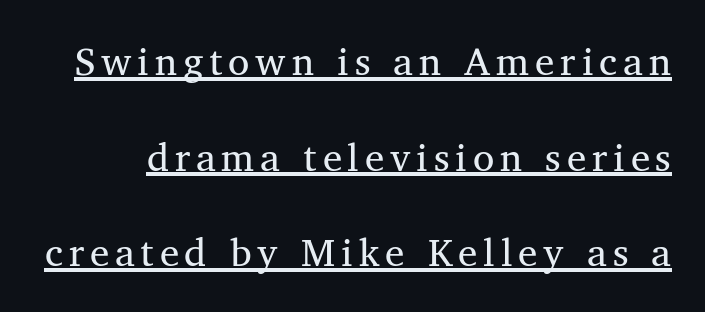
The image shows 39 px regular-weight serif type, upright; set loose line spacing (2.45x), underlined; medium stroke contrast and a medium x-height.
